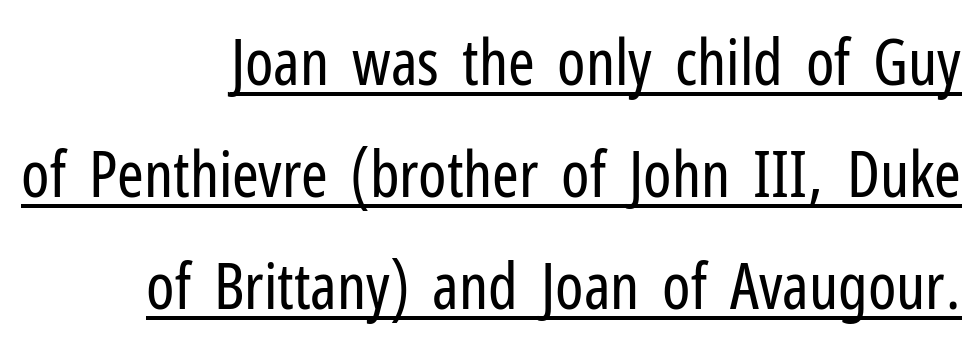
Underline: present. Vertical strokes here are truly vertical. Proportional: the letters do not fall into vertical columns. No chunkiness to these letters — they're not bold. Does the type have serifs? No, each stem ends abruptly.
